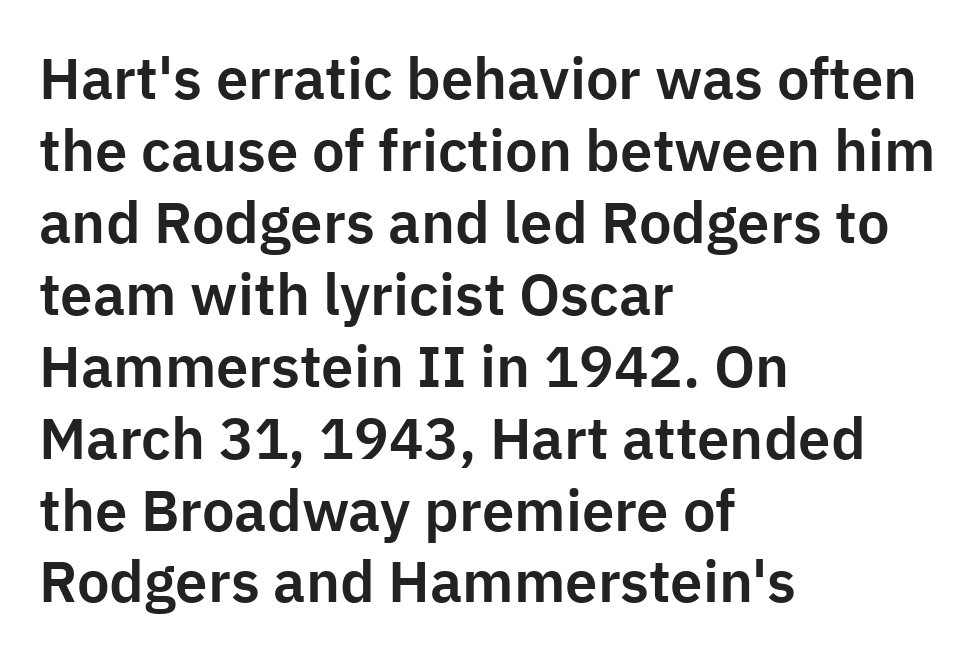
Nope, not italic — everything's standing straight. The typesetter chose a ragged-right arrangement here. A bare baseline throughout the passage. You can tell from the bare stems that sans-serif type was used. Is this a fixed-width face? No — the glyphs have proportional, varying widths.
